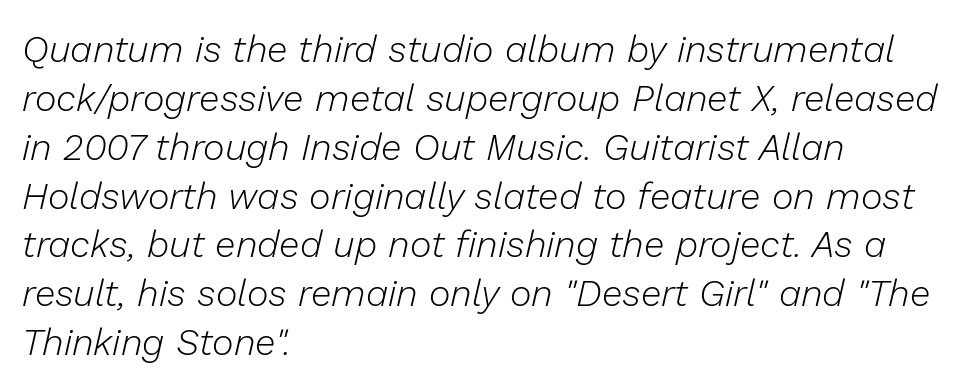
The image shows 37 px light type, italic (leaning right); set left-aligned, normal line spacing (1.32x), normal letter spacing, not underlined; low stroke contrast and a medium x-height.
